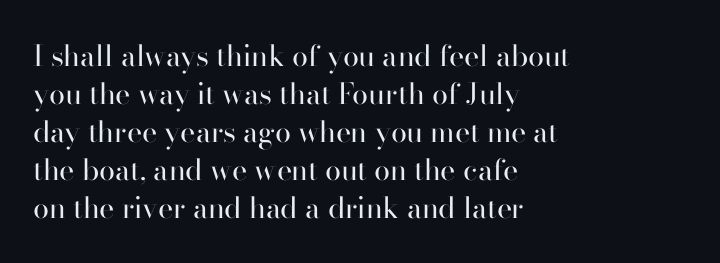
Q: Is the text bold? A: No.
Q: Is the text italic (slanted)? A: No, it is upright.
Q: Is the typeface a serif or a sans-serif typeface? A: Serif.
Q: Is the text underlined? A: No.
Q: How is the paragraph aligned? A: Left-aligned.
Q: Is the spacing between letters normal or unusually wide? A: Normal.
Q: Is the spacing between lines tight, normal or loose? A: Normal.
Q: Width (condensed, normal, or wide)? A: Normal.
Q: Stroke contrast? A: High.
Q: x-height? A: Small.
Q: Monospaced? A: No.
